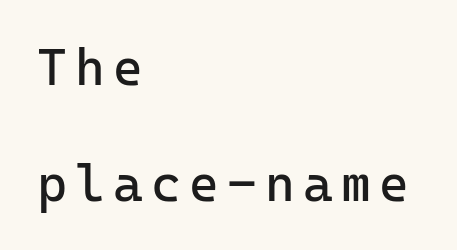
The image shows 51 px regular-weight sans-serif type, upright, monospaced; set left-aligned, loose line spacing (2.27x), not underlined; low stroke contrast and a medium x-height.
